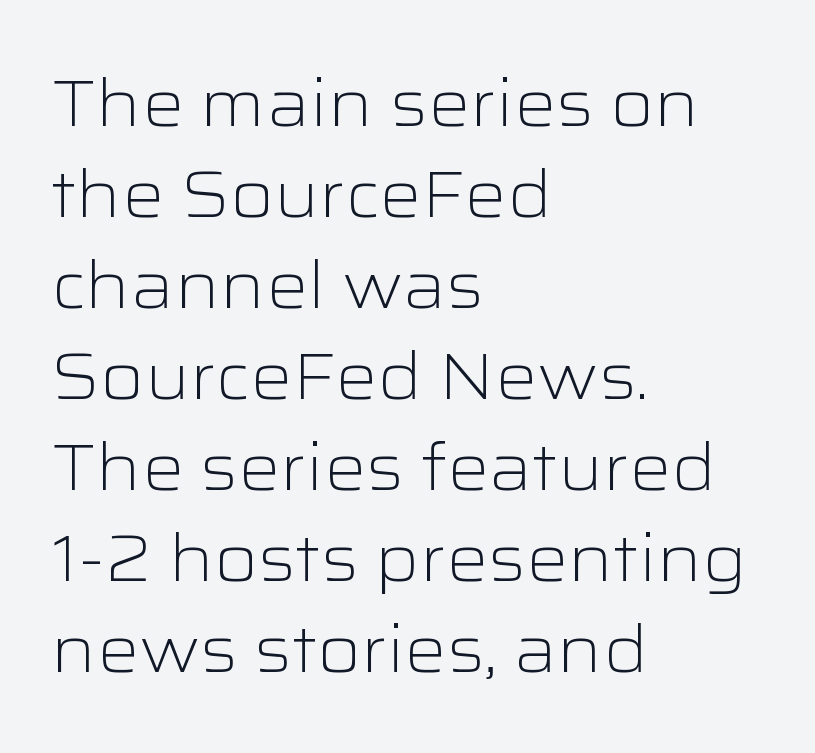
Q: Is the text bold? A: No.
Q: Is the text italic (slanted)? A: No, it is upright.
Q: Is the typeface a serif or a sans-serif typeface? A: Sans-serif.
Q: Is the text underlined? A: No.
Q: How is the paragraph aligned? A: Left-aligned.
Q: Is the spacing between letters normal or unusually wide? A: Normal.
Q: Is the spacing between lines tight, normal or loose? A: Normal.
Q: Width (condensed, normal, or wide)? A: Wide.
Q: Stroke contrast? A: Low.
Q: x-height? A: Medium.
Q: Monospaced? A: No.
